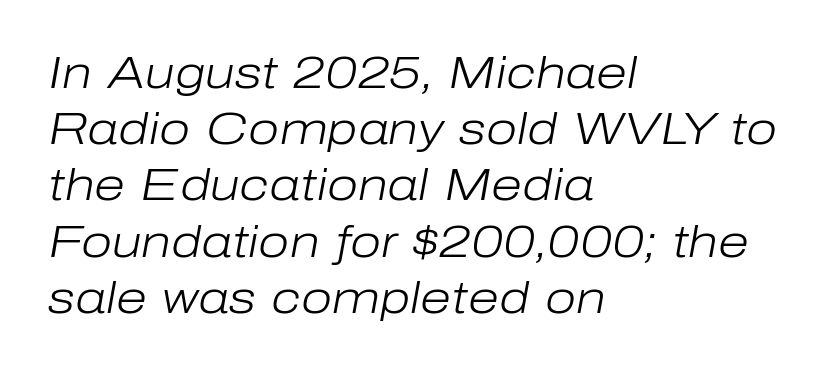
The image shows 45 px light type, italic (leaning right); set left-aligned, normal line spacing (1.25x), normal letter spacing, not underlined; low stroke contrast and a medium x-height.
